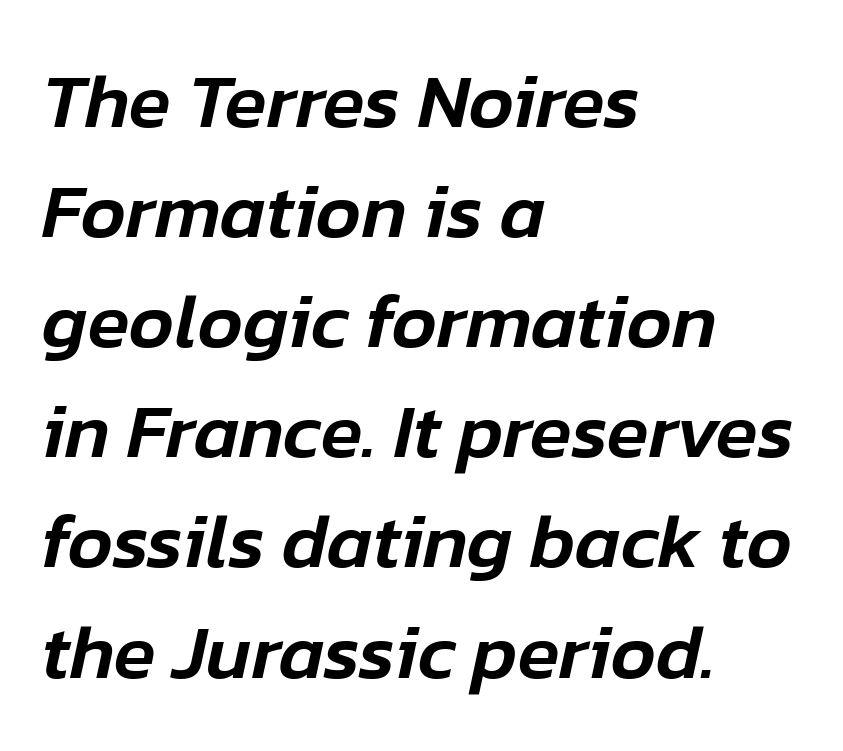
A clean baseline with only descenders dipping below it. The rendering uses natural spacing where letterforms have individual widths. Students, note that the glyphs here touch the page at normal intervals. The typography opts for an oblique posture over an upright one.
